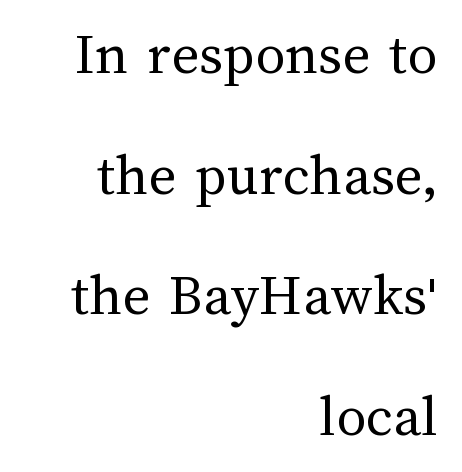
Q: Is the text bold? A: No.
Q: Is the text italic (slanted)? A: No, it is upright.
Q: Is the text underlined? A: No.
Q: How is the paragraph aligned? A: Right-aligned.
Q: Is the spacing between letters normal or unusually wide? A: Normal.
Q: Is the spacing between lines tight, normal or loose? A: Loose.
Q: Width (condensed, normal, or wide)? A: Normal.
Q: Stroke contrast? A: Medium.
Q: x-height? A: Medium.
Q: Monospaced? A: No.
